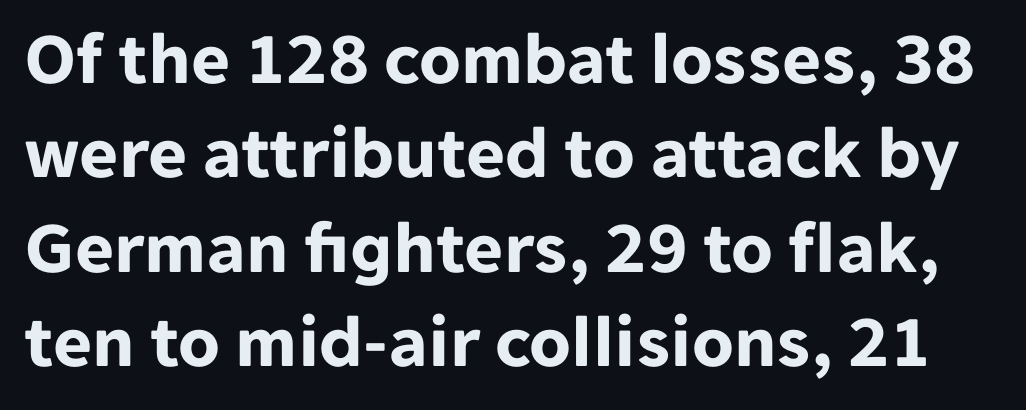
This sample uses a sans-serif face. The letters sit at their default tracking, neither squeezed nor spread. This is the regular roman posture of the typeface. Looks like regular typesetting: each glyph gets only the width it needs. Strong, thick strokes mark this as bold type. The passage shown is not underscored anywhere.
